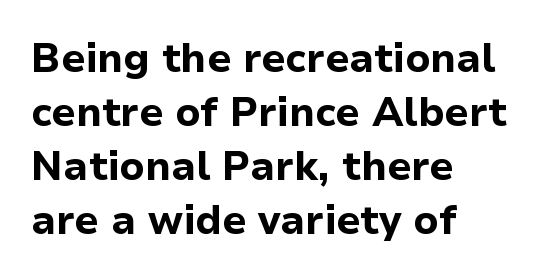
{"serif": "no", "italic": "no", "bold": "yes", "weight": "bold", "width": "normal", "stroke_contrast": "low", "x_height": "medium", "monospaced": "no", "underline": "no", "align": "left", "line_spacing": "normal", "line_spacing_ratio": 1.35, "letter_spacing": "normal", "letter_spacing_em": 0.0, "glyph_px": 40}
